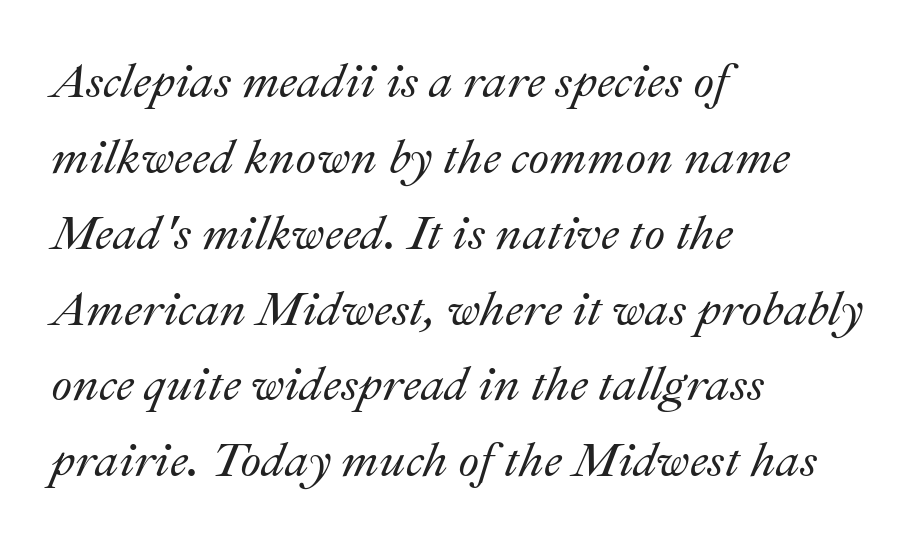
{"italic": "yes", "lean": "right", "slant_degrees": 22, "width": "normal", "stroke_contrast": "medium", "x_height": "small", "monospaced": "no", "underline": "no", "align": "left", "line_spacing": "normal", "line_spacing_ratio": 1.58, "letter_spacing": "normal", "letter_spacing_em": 0.0, "glyph_px": 48}
